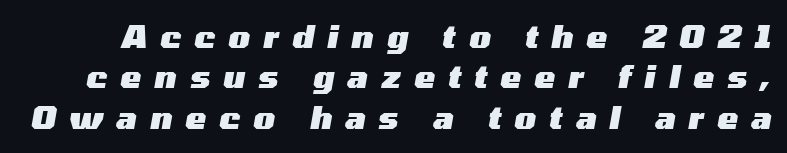
The image shows 31 px heavy, wide type, italic (leaning right); set normal line spacing (1.3x), unusually wide letter spacing (+0.43 em), not underlined; medium stroke contrast and a medium x-height.
